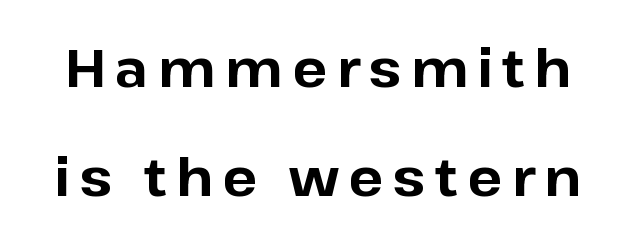
Q: Is the text bold? A: Yes.
Q: Is the text italic (slanted)? A: No, it is upright.
Q: Is the typeface a serif or a sans-serif typeface? A: Sans-serif.
Q: Is the text underlined? A: No.
Q: Is the spacing between lines tight, normal or loose? A: Loose.
Q: Width (condensed, normal, or wide)? A: Normal.
Q: Stroke contrast? A: Low.
Q: x-height? A: Medium.
Q: Monospaced? A: No.
